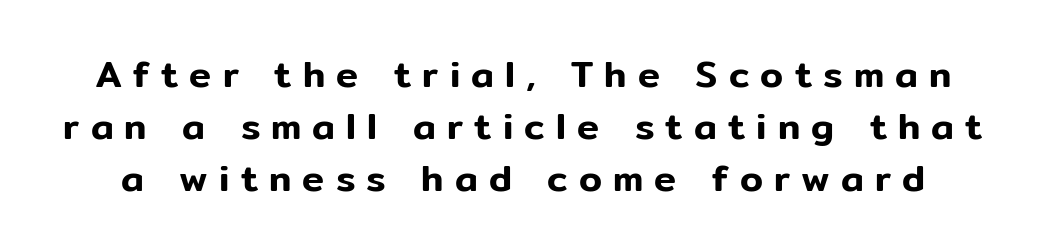
Q: Is the text italic (slanted)? A: No, it is upright.
Q: Is the typeface a serif or a sans-serif typeface? A: Sans-serif.
Q: Is the text underlined? A: No.
Q: Is the spacing between letters normal or unusually wide? A: Unusually wide.
Q: Is the spacing between lines tight, normal or loose? A: Normal.
Q: Width (condensed, normal, or wide)? A: Normal.
Q: Stroke contrast? A: Low.
Q: x-height? A: Medium.
Q: Monospaced? A: No.
